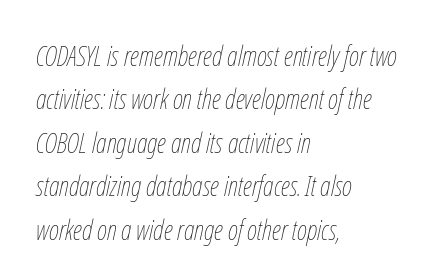
Q: Is the text bold? A: No.
Q: Is the text italic (slanted)? A: Yes, it leans right by about 12 degrees.
Q: Is the text underlined? A: No.
Q: How is the paragraph aligned? A: Left-aligned.
Q: Is the spacing between letters normal or unusually wide? A: Normal.
Q: Is the spacing between lines tight, normal or loose? A: Normal.
Q: Width (condensed, normal, or wide)? A: Condensed.
Q: Stroke contrast? A: Low.
Q: x-height? A: Medium.
Q: Monospaced? A: No.
